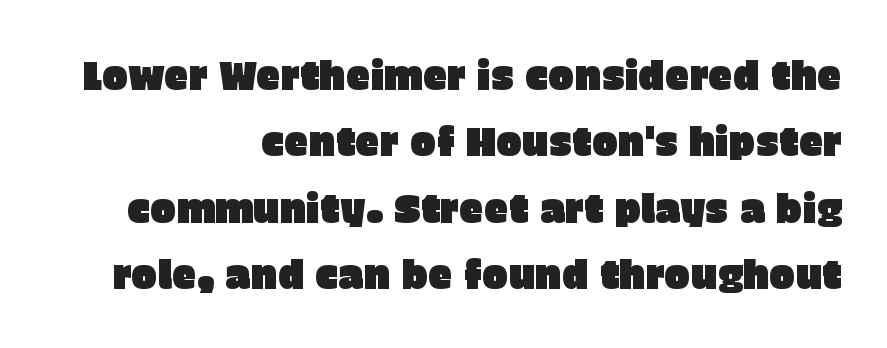
The image shows 39 px sans-serif type, upright; set right-aligned, normal line spacing (1.7x), normal letter spacing, not underlined; low stroke contrast and a large x-height.
